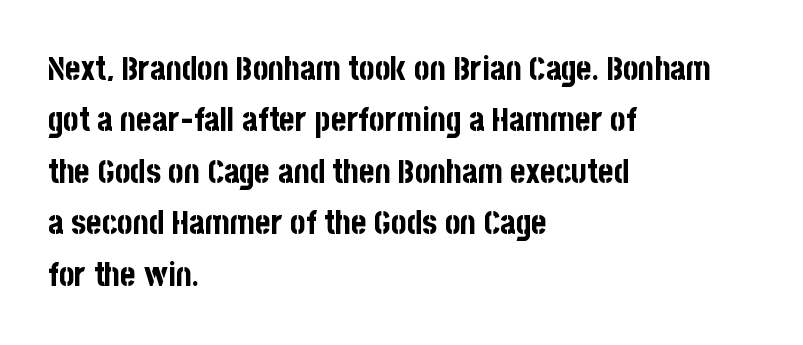
Q: Is the text bold? A: Yes.
Q: Is the text italic (slanted)? A: No, it is upright.
Q: Is the typeface a serif or a sans-serif typeface? A: Sans-serif.
Q: Is the text underlined? A: No.
Q: How is the paragraph aligned? A: Left-aligned.
Q: Is the spacing between letters normal or unusually wide? A: Normal.
Q: Is the spacing between lines tight, normal or loose? A: Normal.
Q: Width (condensed, normal, or wide)? A: Condensed.
Q: Stroke contrast? A: Low.
Q: x-height? A: Large.
Q: Monospaced? A: No.
